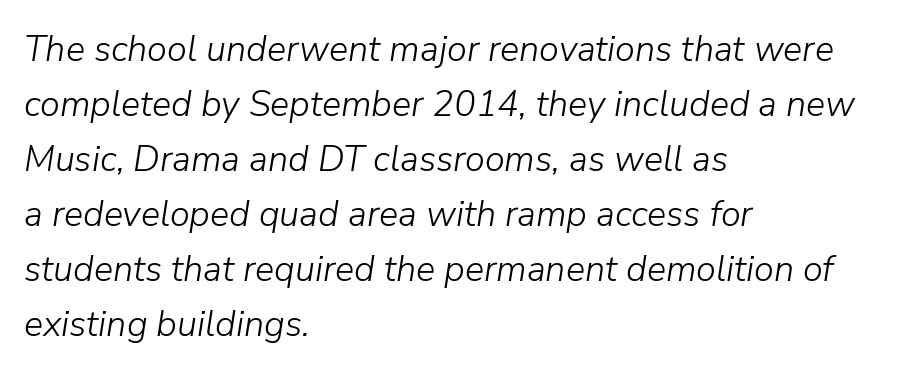
The image shows 36 px light type, italic (leaning right); set left-aligned, normal line spacing (1.53x), normal letter spacing, not underlined; low stroke contrast and a medium x-height.
